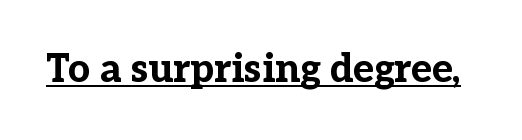
The image shows 39 px bold serif type, upright; set normal letter spacing, underlined; low stroke contrast and a medium x-height.
